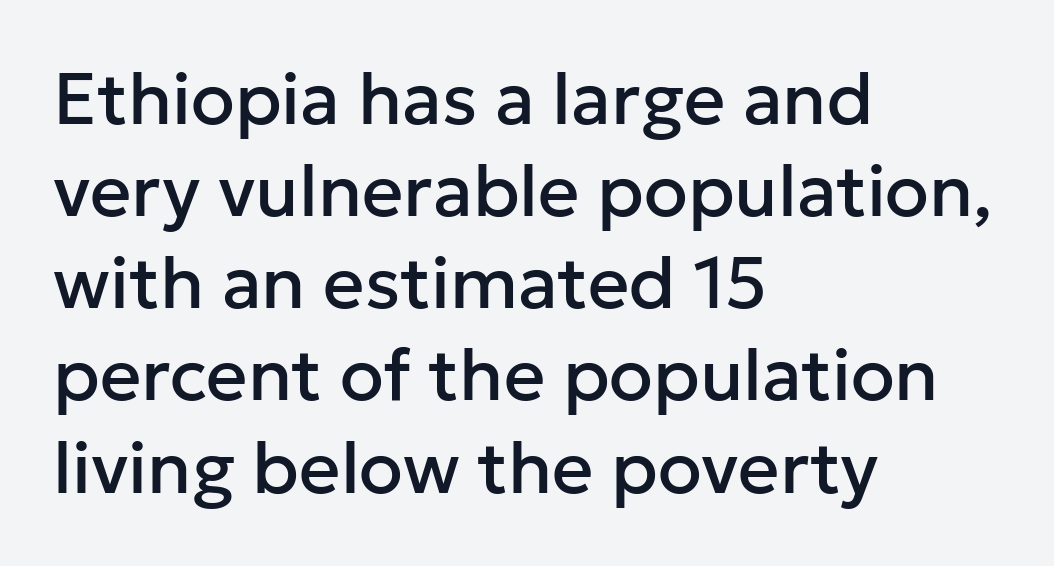
{"serif": "no", "italic": "no", "width": "normal", "stroke_contrast": "low", "x_height": "medium", "monospaced": "no", "underline": "no", "align": "left", "line_spacing": "normal", "line_spacing_ratio": 1.28, "letter_spacing": "normal", "letter_spacing_em": 0.0, "glyph_px": 72}
